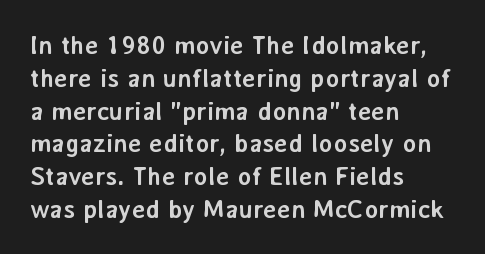
{"italic": "no", "bold": "yes", "underline": "no", "align": "left", "line_spacing": "normal", "line_spacing_ratio": 1.26, "letter_spacing": "normal", "letter_spacing_em": 0.0, "glyph_px": 26}
